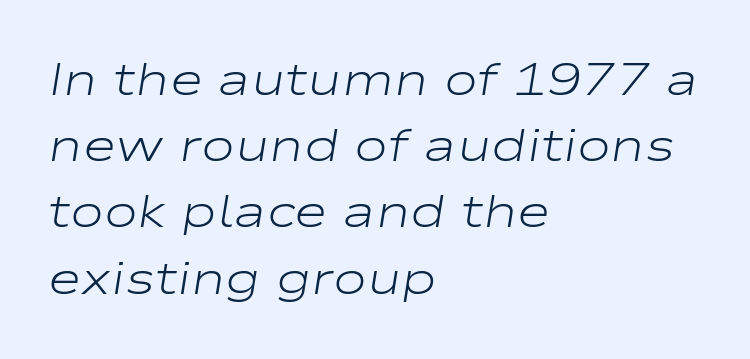
The image shows 46 px light, wide type, italic (leaning right); set left-aligned, normal line spacing (1.44x), normal letter spacing, not underlined; low stroke contrast and a medium x-height.
